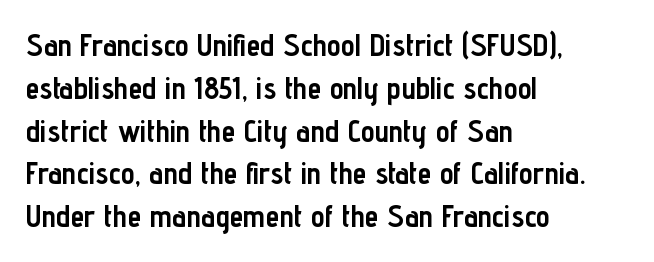
The image shows 31 px semibold, condensed sans-serif type, upright; set left-aligned, normal line spacing (1.38x), normal letter spacing, not underlined; low stroke contrast and a medium x-height.
